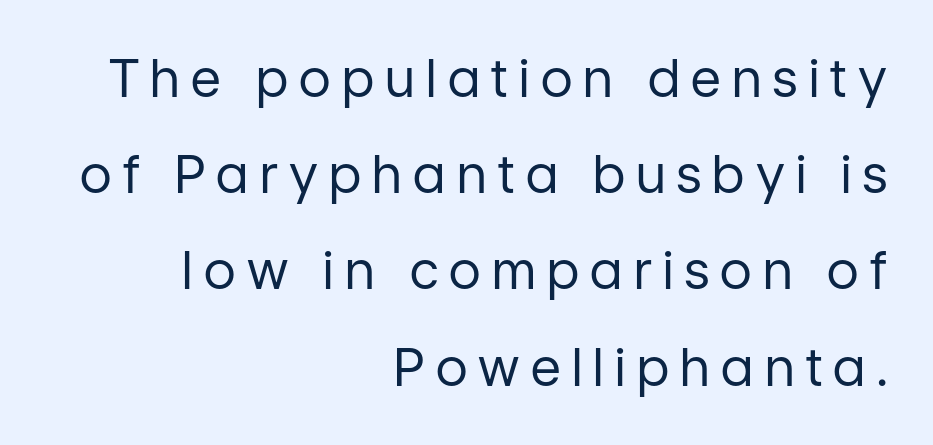
Do the letters lean? They stand straight. Classification — sans serif. Notice how the passage keeps a crisp vertical edge on the right only. Do the characters align in a grid? No, the font is proportional. The tracking reads as deliberately expanded to a designer's eye. Is the type heavy? It reads as light-to-regular instead.
